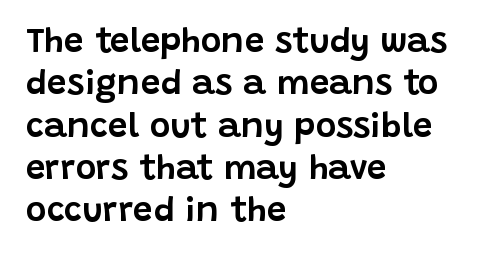
{"serif": "no", "italic": "no", "width": "normal", "stroke_contrast": "low", "x_height": "large", "monospaced": "no", "underline": "no", "align": "left", "line_spacing_ratio": 1.21, "letter_spacing": "normal", "letter_spacing_em": 0.0, "glyph_px": 35}
